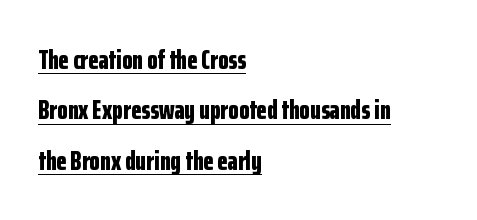
{"italic": "no", "bold": "yes", "underline": "yes", "align": "left", "line_spacing_ratio": 1.87, "letter_spacing": "normal", "letter_spacing_em": 0.0, "glyph_px": 27}
